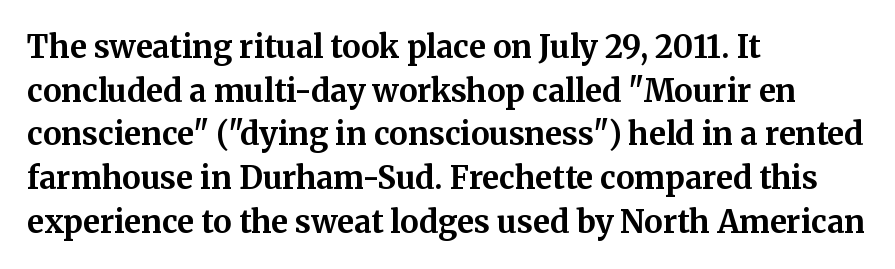
Q: Is the text bold? A: Yes.
Q: Is the text italic (slanted)? A: No, it is upright.
Q: Is the typeface a serif or a sans-serif typeface? A: Serif.
Q: Is the text underlined? A: No.
Q: How is the paragraph aligned? A: Left-aligned.
Q: Is the spacing between letters normal or unusually wide? A: Normal.
Q: Is the spacing between lines tight, normal or loose? A: Normal.
Q: Width (condensed, normal, or wide)? A: Normal.
Q: Stroke contrast? A: Medium.
Q: x-height? A: Medium.
Q: Monospaced? A: No.
